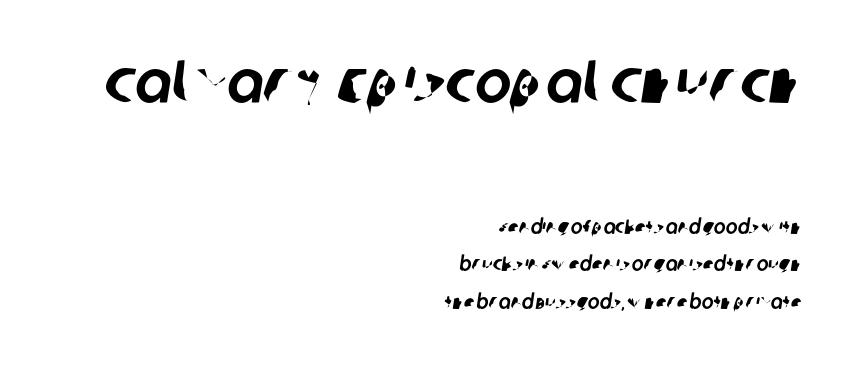
Each letter's strokes conclude bluntly, with no projecting serifs. Default kerning and tracking; the words read as compact shapes. Type size steps down from the first block to the second. The words here are not underlined.
